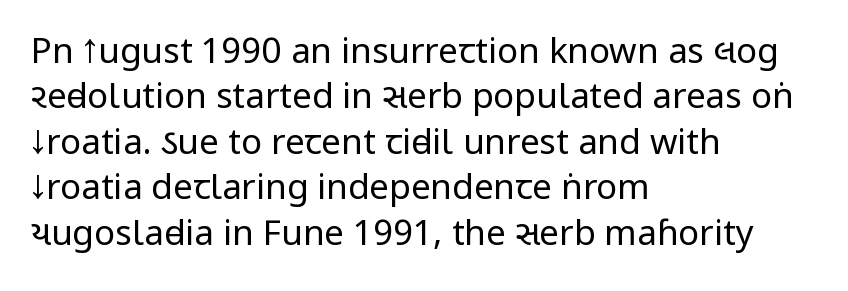
{"serif": "no", "italic": "no", "bold": "no", "weight": "regular", "width": "condensed", "stroke_contrast": "low", "x_height": "large", "monospaced": "no", "underline": "no", "align": "left", "line_spacing": "normal", "line_spacing_ratio": 1.3, "letter_spacing": "normal", "letter_spacing_em": 0.0, "glyph_px": 35}
